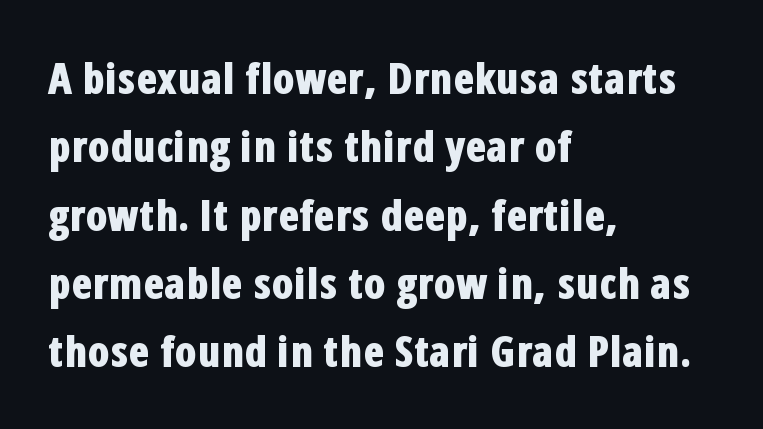
Q: Is the text bold? A: Yes.
Q: Is the text italic (slanted)? A: No, it is upright.
Q: Is the typeface a serif or a sans-serif typeface? A: Sans-serif.
Q: Is the text underlined? A: No.
Q: How is the paragraph aligned? A: Left-aligned.
Q: Is the spacing between letters normal or unusually wide? A: Normal.
Q: Is the spacing between lines tight, normal or loose? A: Normal.
Q: Width (condensed, normal, or wide)? A: Condensed.
Q: Stroke contrast? A: Low.
Q: x-height? A: Medium.
Q: Monospaced? A: No.
